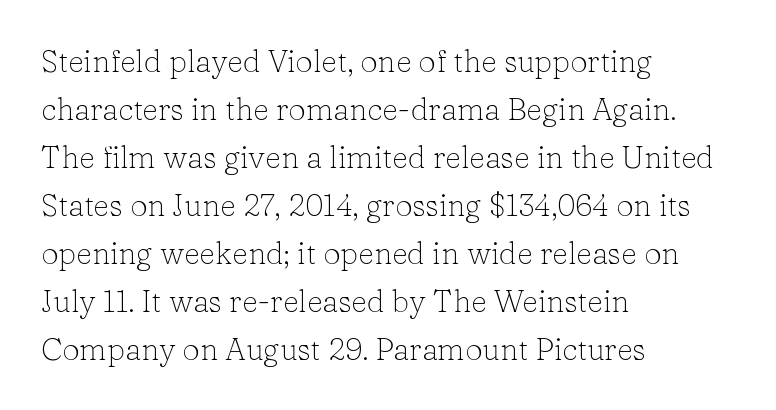
The image shows 31 px light serif type, upright; set left-aligned, normal line spacing (1.55x), normal letter spacing, not underlined; low stroke contrast and a medium x-height.
